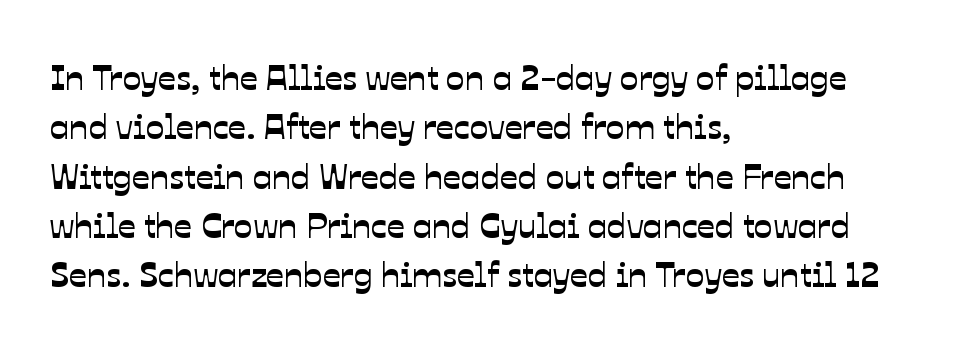
The glyphs are unaccompanied by any horizontal stroke below them. Note: no serifs on the glyphs. Does extra space separate the letters? No, they use regular spacing. Do the characters align in a grid? No, the font is proportional.
